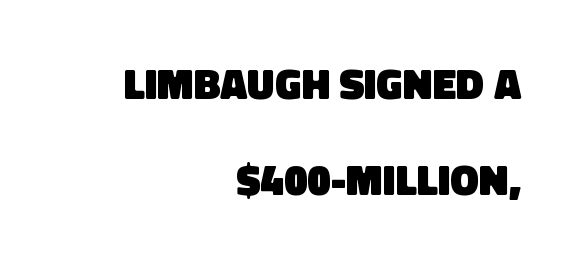
The image shows 43 px heavy sans-serif type; set right-aligned, loose line spacing (2.23x), normal letter spacing, not underlined; low stroke contrast and a large x-height.
